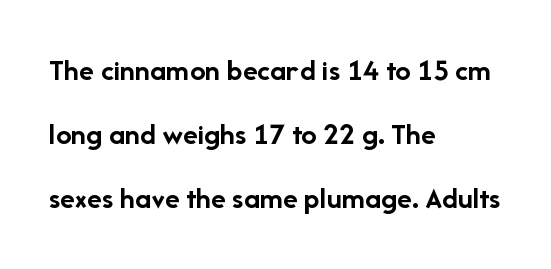
Honestly, the rows look like they've been pulled way apart. A full-strength bold gives these letters their thick strokes. Teacher's note: observe the even left margin — that is flush-left alignment. Each letter's strokes conclude bluntly, with no projecting serifs.
